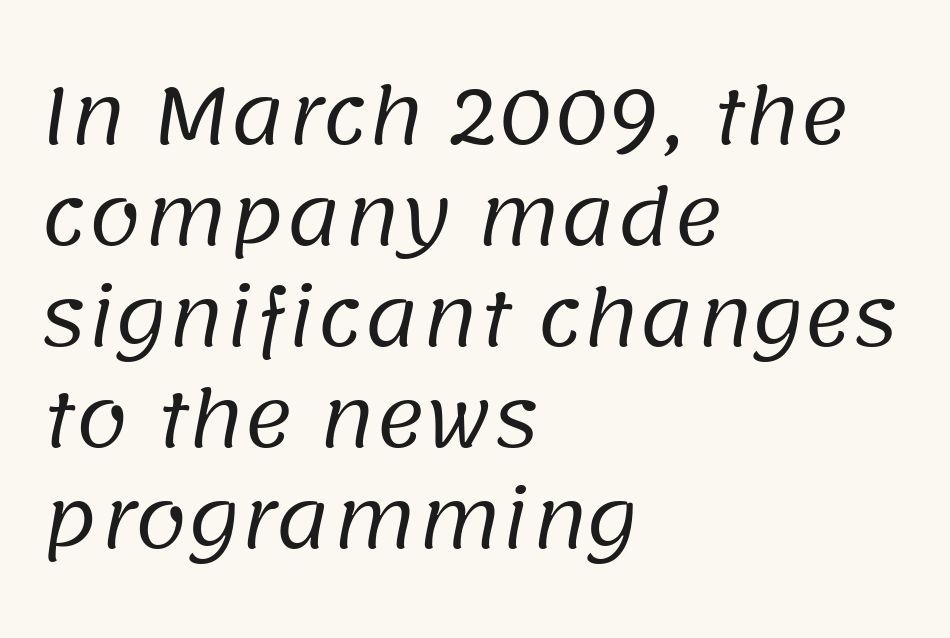
Q: Is the text bold? A: No.
Q: Is the typeface a serif or a sans-serif typeface? A: Sans-serif.
Q: Is the text underlined? A: No.
Q: How is the paragraph aligned? A: Left-aligned.
Q: Is the spacing between letters normal or unusually wide? A: Normal.
Q: Is the spacing between lines tight, normal or loose? A: Normal.
Q: Width (condensed, normal, or wide)? A: Normal.
Q: Stroke contrast? A: Low.
Q: x-height? A: Large.
Q: Monospaced? A: No.
